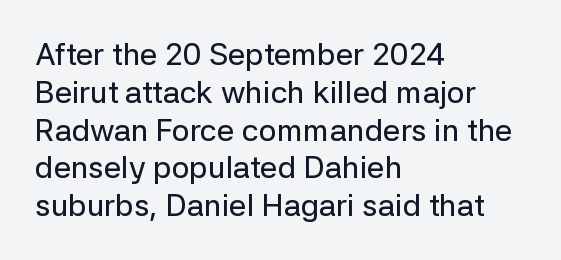
The rag falls on the right side of this text block. The face used here is proportionally spaced, like ordinary book or web type. The face used here is a sans, in the tradition of grotesques and geometrics. The type is set solid horizontally, with unmodified tracking.
